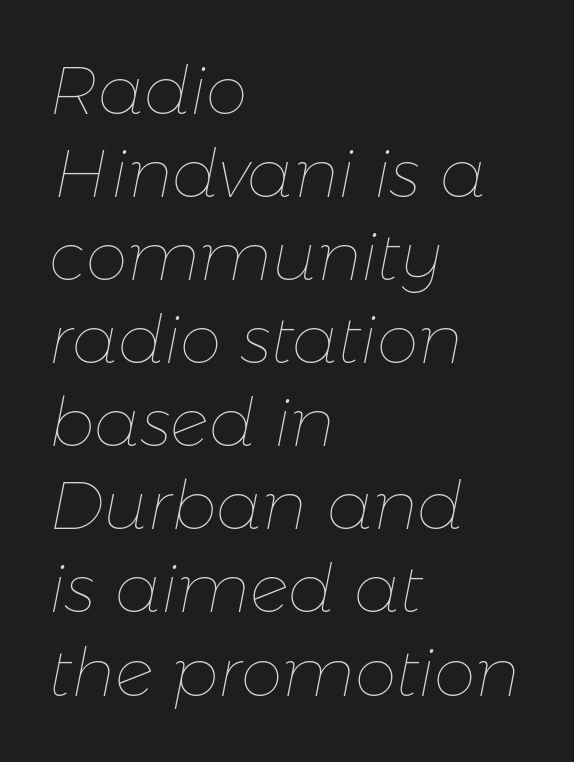
Spacing between characters is what you'd get straight out of the box. The passage shown is typed in a proportional face where columns would drift. Descender tails drop into unmarked territory. Compared with ordinary roman type, these characters are visibly tilted. Heaviness? Minimal to ordinary, like unemphasized prose. A classic flush-left, rag-right setting is used for this passage.
